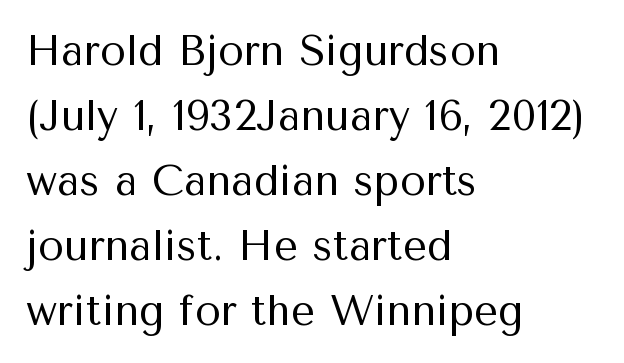
The image shows 42 px regular-weight sans-serif type, upright; set left-aligned, normal line spacing (1.55x), normal letter spacing, not underlined; medium stroke contrast and a medium x-height.
